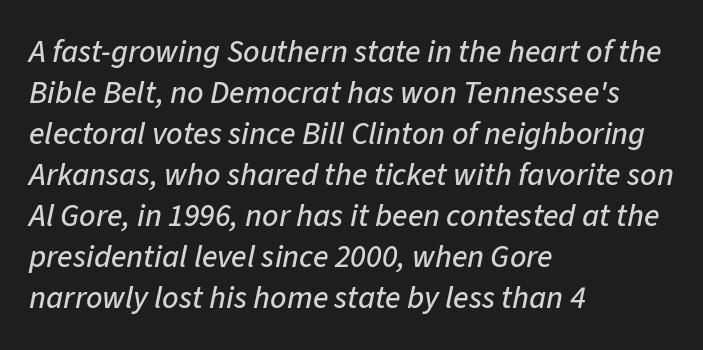
Q: Is the text italic (slanted)? A: Yes, it leans right by about 11 degrees.
Q: Is the text underlined? A: No.
Q: How is the paragraph aligned? A: Left-aligned.
Q: Is the spacing between letters normal or unusually wide? A: Normal.
Q: Is the spacing between lines tight, normal or loose? A: Normal.
Q: Width (condensed, normal, or wide)? A: Normal.
Q: Stroke contrast? A: Low.
Q: x-height? A: Medium.
Q: Monospaced? A: No.
